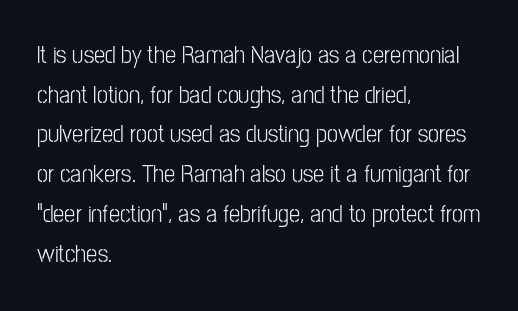
No italicization has been applied; the sample stays upright. Which margin do the lines hug? The left one — the right edge is uneven. Interline gaps are of average width in this sample. Descender tails drop into unmarked territory.
